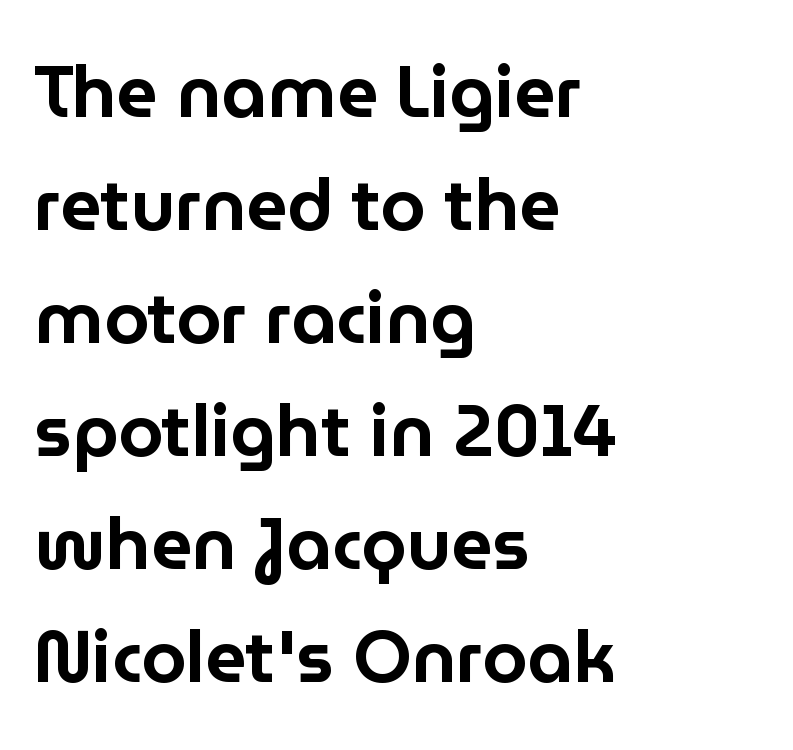
If you drew a ruler down the left edge, every line would touch it. The letters advance in unequal steps, a hallmark of proportional type. Unlike italic type, these characters show no tilt at all. This block has exactly the height ordinary leading produces. Observe the absence of serifs on each vertical stroke in this sample. The horizontal fit of the characters is conventional and even.
